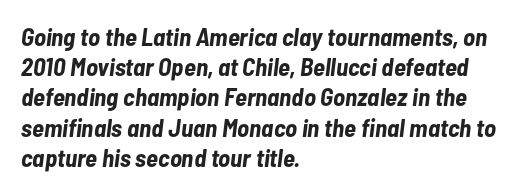
{"italic": "yes", "lean": "right", "slant_degrees": 7, "bold": "yes", "underline": "no", "align": "left", "line_spacing_ratio": 1.21, "letter_spacing": "normal", "letter_spacing_em": 0.0, "glyph_px": 25}
